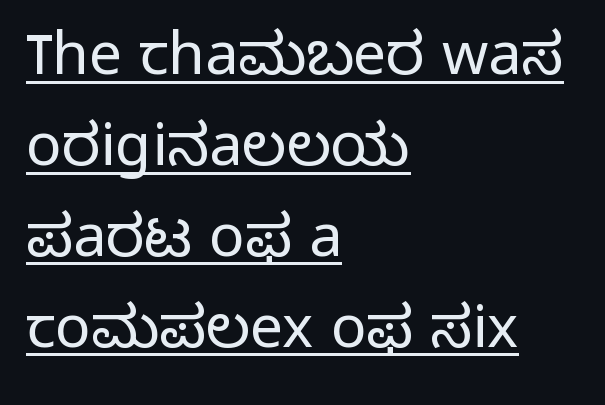
The image shows 59 px light sans-serif type, upright; set left-aligned, normal line spacing (1.54x), normal letter spacing, underlined; low stroke contrast and a medium x-height.
